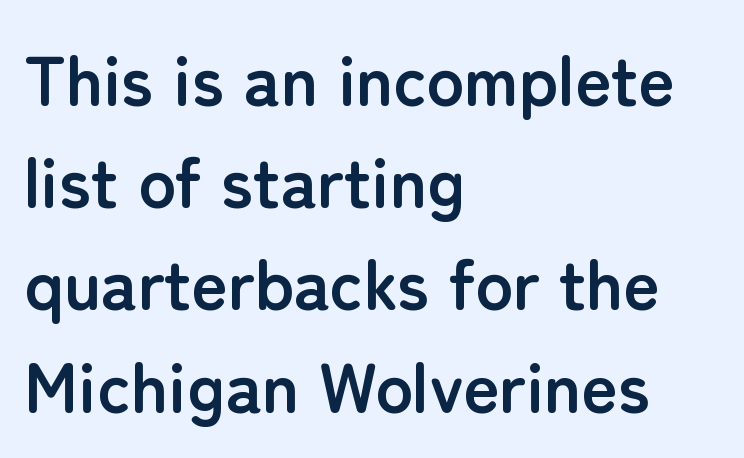
{"serif": "no", "italic": "no", "bold": "yes", "weight": "semibold", "width": "normal", "stroke_contrast": "low", "x_height": "medium", "monospaced": "no", "underline": "no", "align": "left", "line_spacing": "normal", "line_spacing_ratio": 1.46, "letter_spacing": "normal", "letter_spacing_em": 0.0, "glyph_px": 70}
